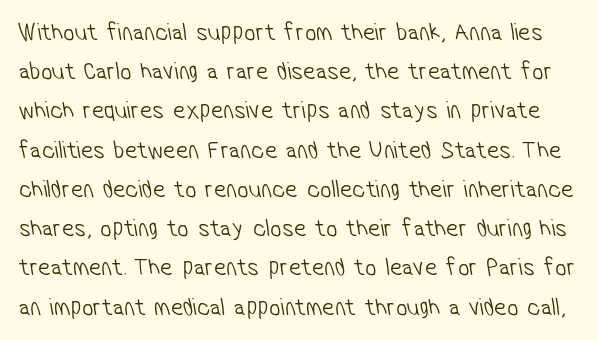
The block of text has a typical density, with ordinary space between rows. Nothing unusual about the tracking: characters are spaced as the font intends. No extra ink here — the face is not bold. Any mark beneath the type? The region is blank.
